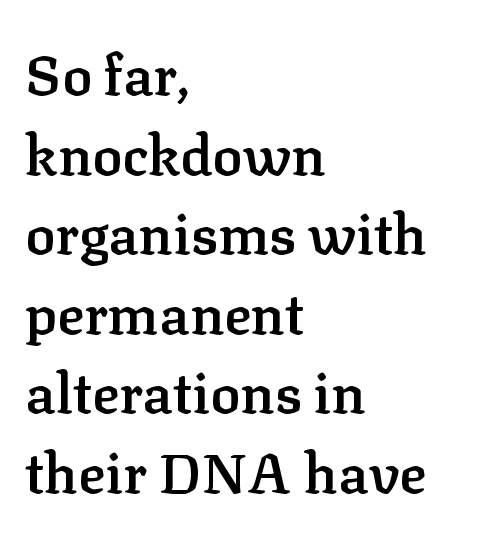
{"serif": "yes", "italic": "no", "bold": "semi", "weight": "semibold", "width": "normal", "stroke_contrast": "low", "x_height": "medium", "monospaced": "no", "underline": "no", "align": "left", "line_spacing": "normal", "line_spacing_ratio": 1.42, "letter_spacing": "normal", "letter_spacing_em": 0.0, "glyph_px": 56}
